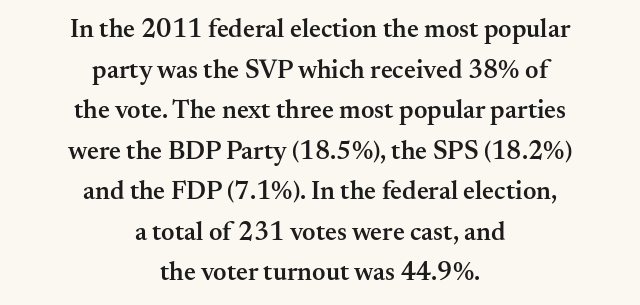
Q: Is the text bold? A: Semi-bold.
Q: Is the text italic (slanted)? A: No, it is upright.
Q: Is the text underlined? A: No.
Q: How is the paragraph aligned? A: Centered.
Q: Is the spacing between letters normal or unusually wide? A: Normal.
Q: Is the spacing between lines tight, normal or loose? A: Normal.
